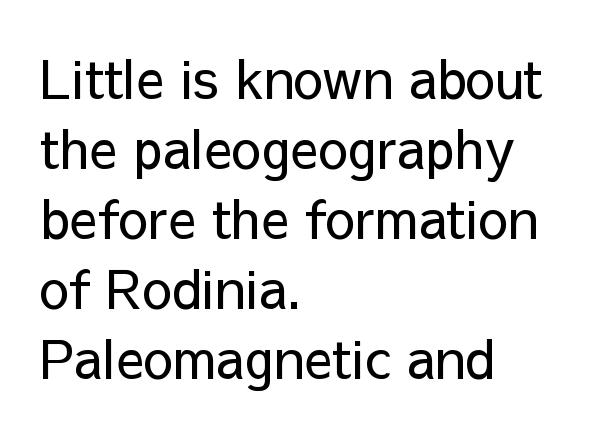
The image shows 53 px regular-weight sans-serif type, upright; set left-aligned, normal line spacing (1.32x), normal letter spacing, not underlined; low stroke contrast and a medium x-height.
